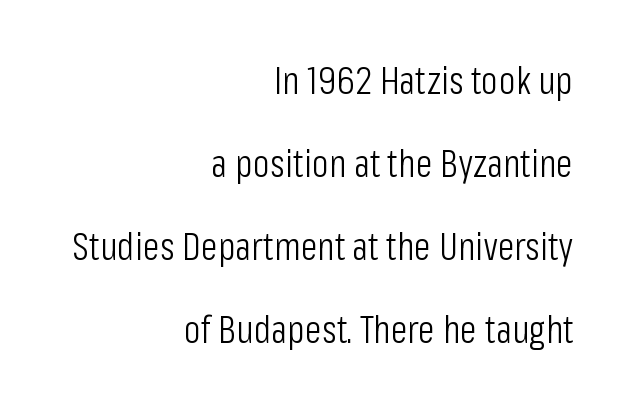
The image shows 39 px light, condensed sans-serif type, upright; set right-aligned, loose line spacing (2.13x), normal letter spacing, not underlined; low stroke contrast and a medium x-height.
